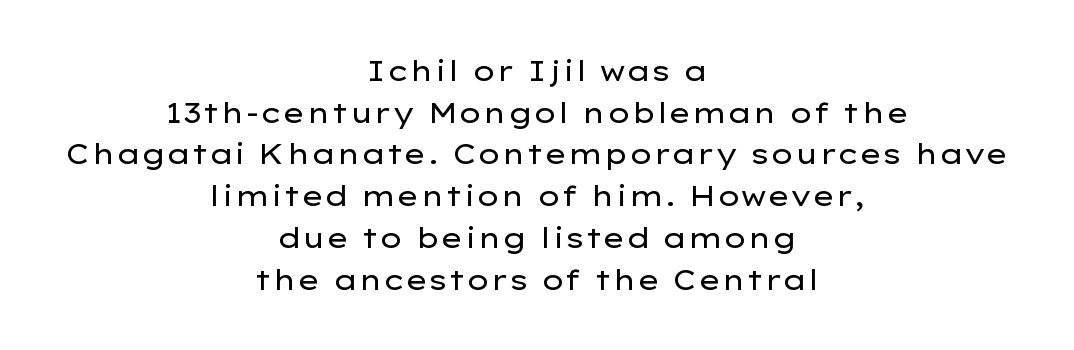
Default kerning and tracking; the words read as compact shapes. Weight: not bold — regular or lighter. In CSS terms this would be text-align: center. The glyphs are unaccompanied by any horizontal stroke below them.
